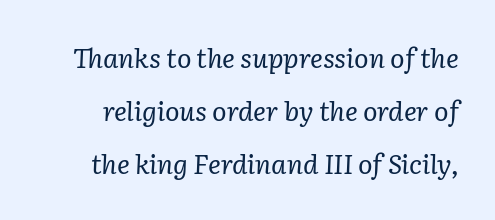
The weight tops out at a normal text grade. This rendering leaves character spacing at its baseline value. Airy leading. The baseline area is clear. The text carries the slant typical of an italic or oblique font.
